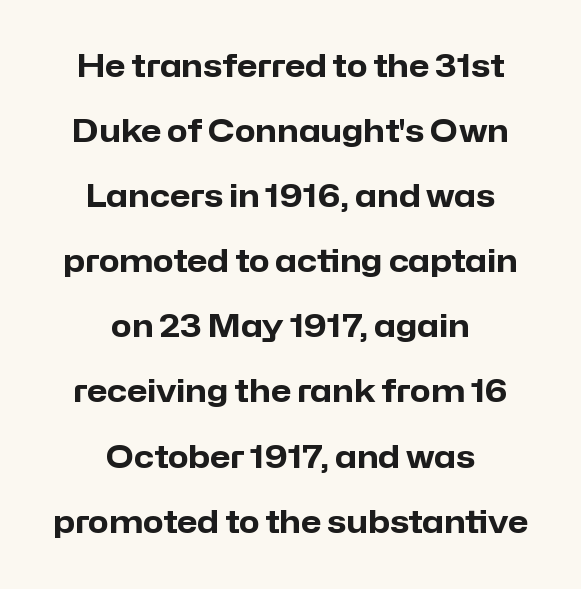
The letters advance in unequal steps, a hallmark of proportional type. The tracking reads as untouched default to a designer's eye. This sample trades compactness for vertical openness between lines. To sum up the face: it is a sans, with no serifs.
